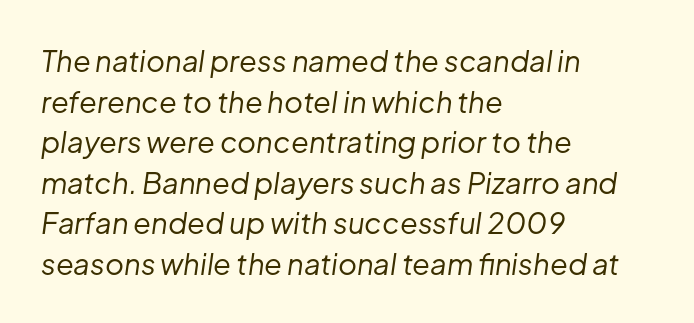
{"italic": "yes", "lean": "right", "slant_degrees": 8, "bold": "no", "weight": "regular", "width": "normal", "stroke_contrast": "low", "x_height": "medium", "monospaced": "no", "underline": "no", "align": "left", "line_spacing": "normal", "line_spacing_ratio": 1.4, "letter_spacing": "normal", "letter_spacing_em": 0.0, "glyph_px": 29}
